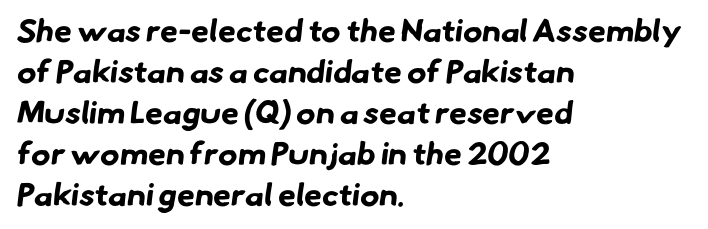
Q: Is the text bold? A: Yes.
Q: Is the typeface a serif or a sans-serif typeface? A: Sans-serif.
Q: Is the text underlined? A: No.
Q: How is the paragraph aligned? A: Left-aligned.
Q: Is the spacing between letters normal or unusually wide? A: Normal.
Q: Is the spacing between lines tight, normal or loose? A: Normal.
Q: Width (condensed, normal, or wide)? A: Normal.
Q: Stroke contrast? A: Low.
Q: x-height? A: Small.
Q: Monospaced? A: No.
